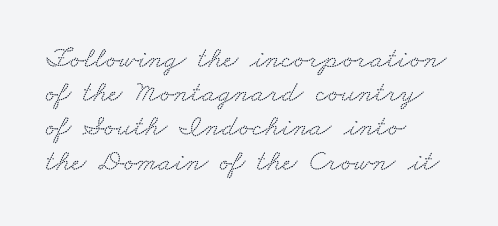
The image shows 30 px wide serif type; set left-aligned, tight line spacing (1.14x), normal letter spacing, not underlined; low stroke contrast and a small x-height.
